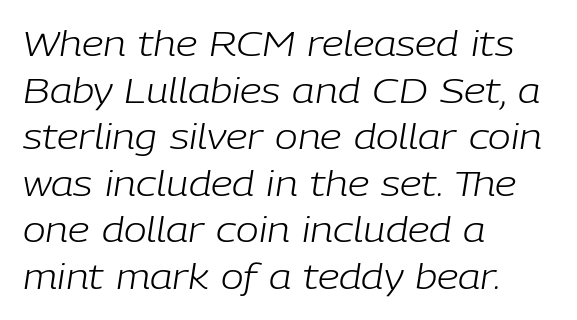
The image shows 34 px light type, italic (leaning right); set left-aligned, normal line spacing (1.37x), normal letter spacing, not underlined; low stroke contrast and a medium x-height.
